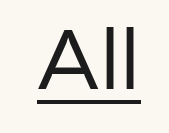
The image shows 74 px regular-weight sans-serif type, upright; set normal letter spacing, underlined; low stroke contrast and a medium x-height.
